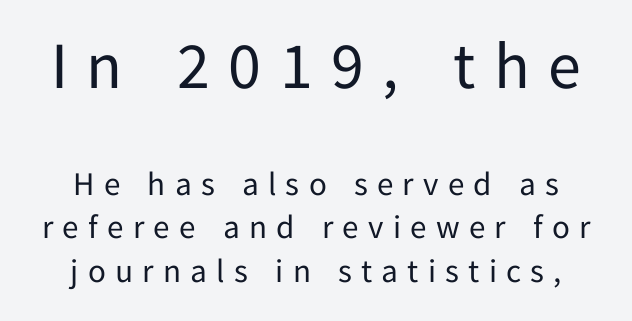
Q: Is the text bold? A: No.
Q: Is the text italic (slanted)? A: No, it is upright.
Q: Is the typeface a serif or a sans-serif typeface? A: Sans-serif.
Q: Is the text underlined? A: No.
Q: How is the paragraph aligned? A: Centered.
Q: Is the spacing between letters normal or unusually wide? A: Unusually wide.
Q: Is the spacing between lines tight, normal or loose? A: Normal.
Q: Which block of text is set in a larger size, the first (top) or the second (bottom)? A: The first (top) one.
Q: Width (condensed, normal, or wide)? A: Normal.
Q: Stroke contrast? A: Low.
Q: x-height? A: Medium.
Q: Monospaced? A: No.
